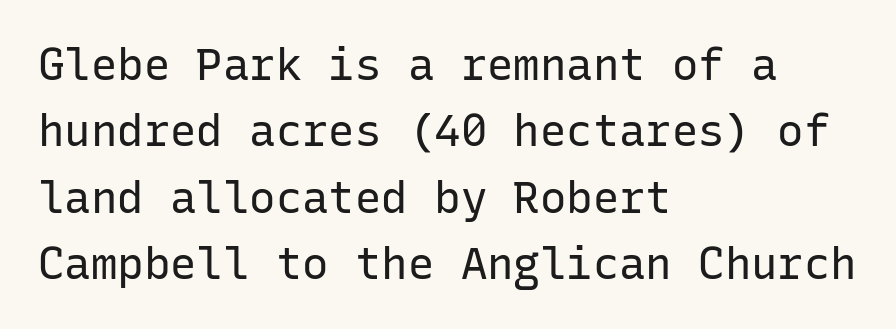
Q: Is the text bold? A: No.
Q: Is the text italic (slanted)? A: No, it is upright.
Q: Is the typeface a serif or a sans-serif typeface? A: Sans-serif.
Q: Is the text underlined? A: No.
Q: How is the paragraph aligned? A: Left-aligned.
Q: Is the spacing between letters normal or unusually wide? A: Normal.
Q: Is the spacing between lines tight, normal or loose? A: Normal.
Q: Width (condensed, normal, or wide)? A: Normal.
Q: Stroke contrast? A: Low.
Q: x-height? A: Medium.
Q: Monospaced? A: Yes.
